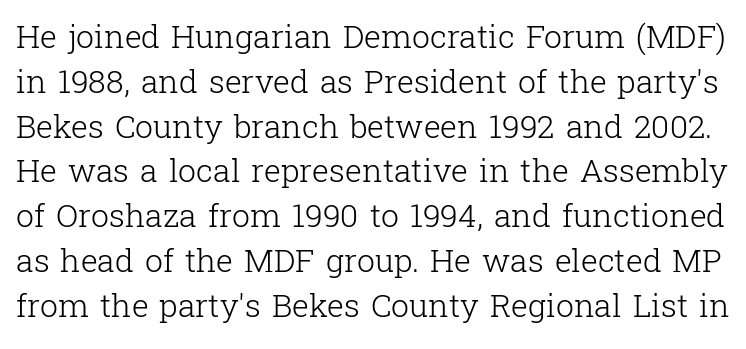
Q: Is the text bold? A: No.
Q: Is the text italic (slanted)? A: No, it is upright.
Q: Is the typeface a serif or a sans-serif typeface? A: Serif.
Q: Is the text underlined? A: No.
Q: Is the spacing between letters normal or unusually wide? A: Normal.
Q: Is the spacing between lines tight, normal or loose? A: Normal.
Q: Width (condensed, normal, or wide)? A: Normal.
Q: Stroke contrast? A: Low.
Q: x-height? A: Medium.
Q: Monospaced? A: No.
